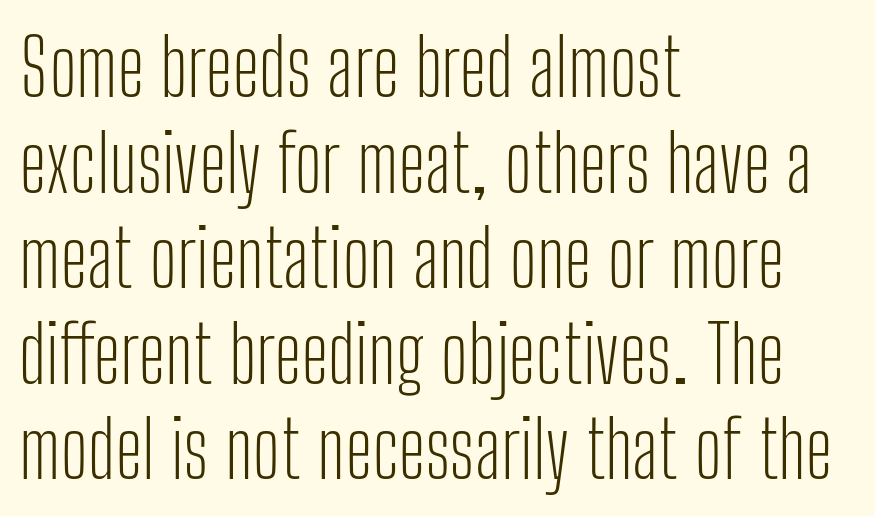
{"serif": "no", "italic": "no", "bold": "no", "weight": "light", "width": "condensed", "stroke_contrast": "low", "x_height": "medium", "monospaced": "no", "underline": "no", "align": "left", "line_spacing_ratio": 1.21, "letter_spacing": "normal", "letter_spacing_em": 0.0, "glyph_px": 79}
